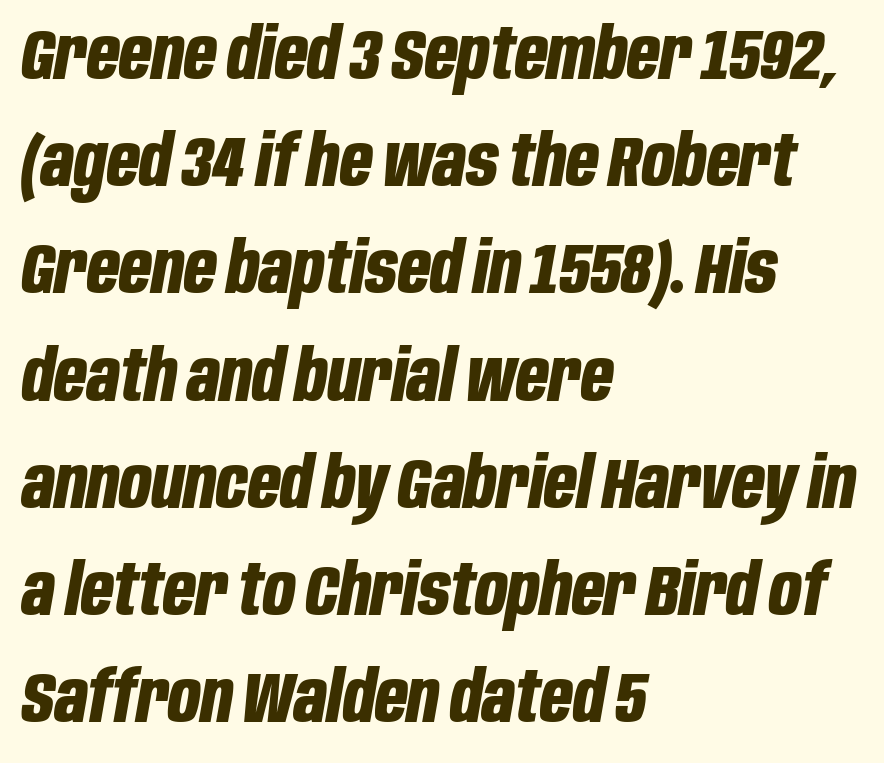
Q: Is the text bold? A: Yes.
Q: Is the text italic (slanted)? A: Yes, it leans right by about 10 degrees.
Q: Is the text underlined? A: No.
Q: How is the paragraph aligned? A: Left-aligned.
Q: Is the spacing between letters normal or unusually wide? A: Normal.
Q: Is the spacing between lines tight, normal or loose? A: Normal.
Q: Width (condensed, normal, or wide)? A: Condensed.
Q: Stroke contrast? A: Low.
Q: x-height? A: Large.
Q: Monospaced? A: No.
